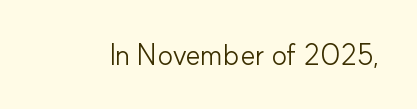
Q: Is the text bold? A: No.
Q: Is the text italic (slanted)? A: No, it is upright.
Q: Is the typeface a serif or a sans-serif typeface? A: Sans-serif.
Q: Is the text underlined? A: No.
Q: Is the spacing between letters normal or unusually wide? A: Normal.
Q: Width (condensed, normal, or wide)? A: Normal.
Q: Stroke contrast? A: Low.
Q: x-height? A: Small.
Q: Monospaced? A: No.
